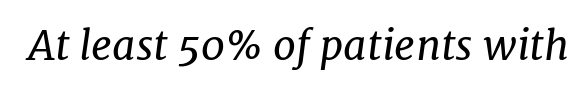
Q: Is the text bold? A: No.
Q: Is the text italic (slanted)? A: Yes, it leans right by about 7 degrees.
Q: Is the typeface a serif or a sans-serif typeface? A: Serif.
Q: Is the text underlined? A: No.
Q: Is the spacing between letters normal or unusually wide? A: Normal.
Q: Width (condensed, normal, or wide)? A: Normal.
Q: Stroke contrast? A: Low.
Q: x-height? A: Medium.
Q: Monospaced? A: No.
